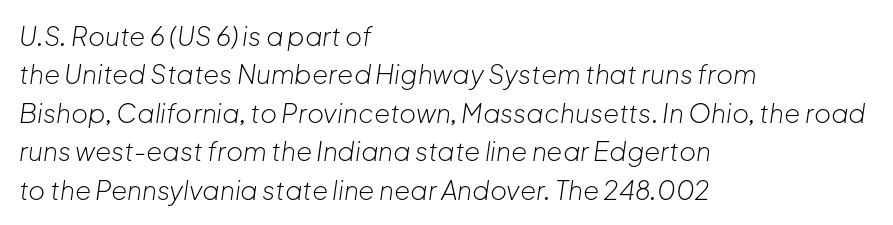
Q: Is the text bold? A: No.
Q: Is the text italic (slanted)? A: Yes, it leans right by about 8 degrees.
Q: Is the text underlined? A: No.
Q: How is the paragraph aligned? A: Left-aligned.
Q: Is the spacing between letters normal or unusually wide? A: Normal.
Q: Is the spacing between lines tight, normal or loose? A: Normal.
